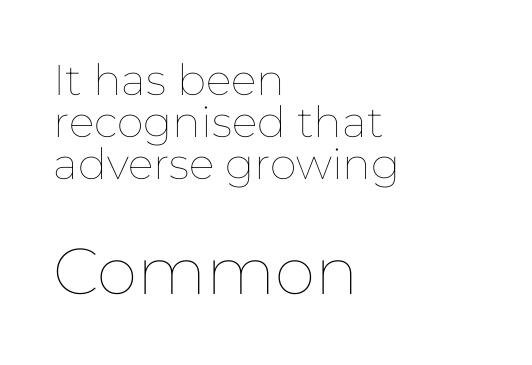
The image shows 65 px thin type, upright; set left-aligned, tight line spacing (0.98x), normal letter spacing, not underlined; the second (bottom) block is 1.51x larger; low stroke contrast and a medium x-height.
